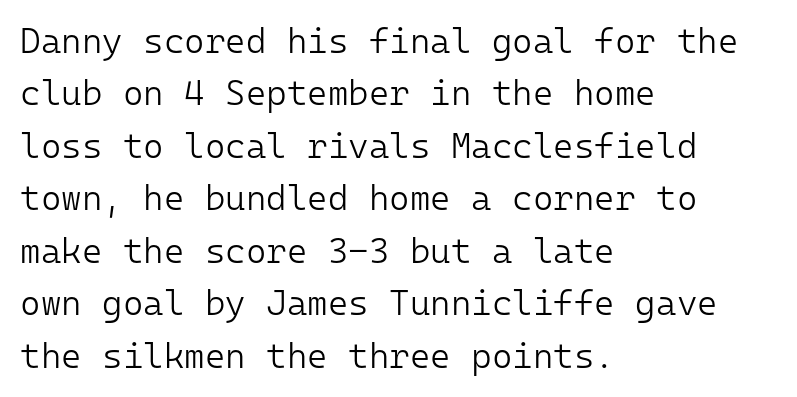
The image shows 35 px light sans-serif type, upright, monospaced; set left-aligned, normal line spacing (1.5x), normal letter spacing, not underlined; low stroke contrast and a medium x-height.
